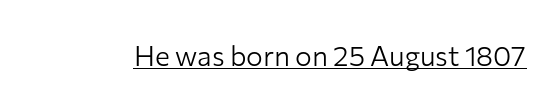
The image shows 28 px light sans-serif type, upright; set normal letter spacing, underlined; low stroke contrast and a medium x-height.
